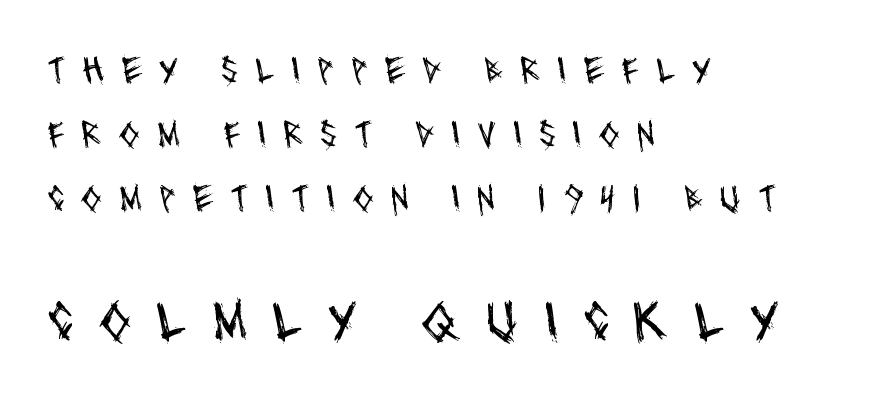
The passage is arranged the way most books set body copy — flush left. Interline gaps are of average width in this sample. The letters in the lower block stand taller than those in the block above. A typesetter would call this heavily tracked-out type. The weight tops out at a normal text grade.
